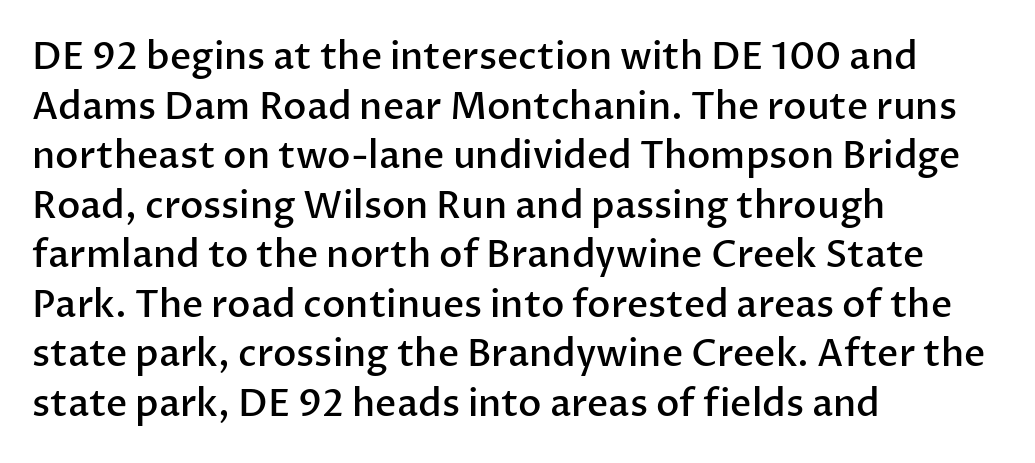
Typesetter's note: demi weight, one step under bold. Line spacing here is normal. Reading down the block, your eye returns to a fixed left position each line. These lines are composed in type without serifs. You could call the tracking neutral — neither tight nor loose.
